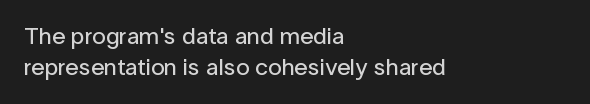
The rag falls on the right side of this text block. How would I describe the line gaps? Plain and ordinary. Ordinary non-slanted type is in use. The gaps between neighbouring characters are ordinary and unremarkable.
